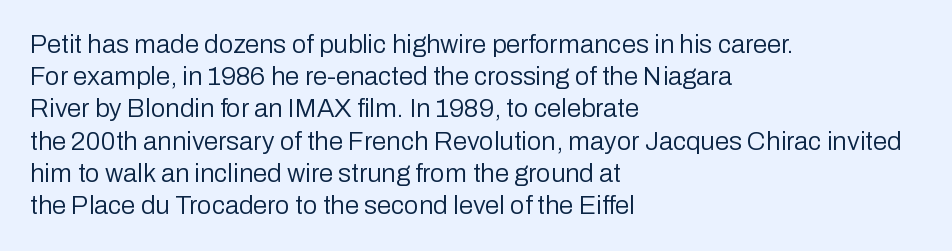
The image shows 26 px text type, upright; set left-aligned, line spacing 1.24x, normal letter spacing, not underlined.
